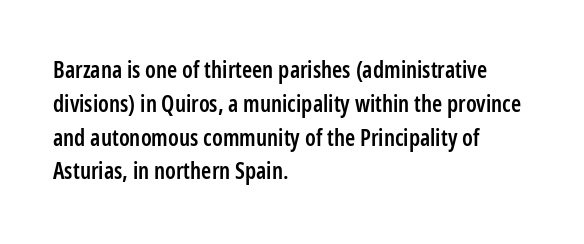
Q: Is the text bold? A: Semi-bold.
Q: Is the text italic (slanted)? A: No, it is upright.
Q: Is the text underlined? A: No.
Q: How is the paragraph aligned? A: Left-aligned.
Q: Is the spacing between letters normal or unusually wide? A: Normal.
Q: Is the spacing between lines tight, normal or loose? A: Normal.
